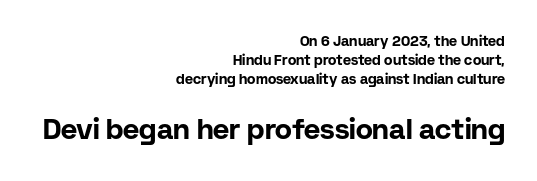
Q: Is the text bold? A: Yes.
Q: Is the text italic (slanted)? A: No, it is upright.
Q: Is the typeface a serif or a sans-serif typeface? A: Sans-serif.
Q: Is the text underlined? A: No.
Q: How is the paragraph aligned? A: Right-aligned.
Q: Is the spacing between letters normal or unusually wide? A: Normal.
Q: Is the spacing between lines tight, normal or loose? A: Normal.
Q: Which block of text is set in a larger size, the first (top) or the second (bottom)? A: The second (bottom) one.
Q: Width (condensed, normal, or wide)? A: Normal.
Q: Stroke contrast? A: Low.
Q: x-height? A: Medium.
Q: Monospaced? A: No.
